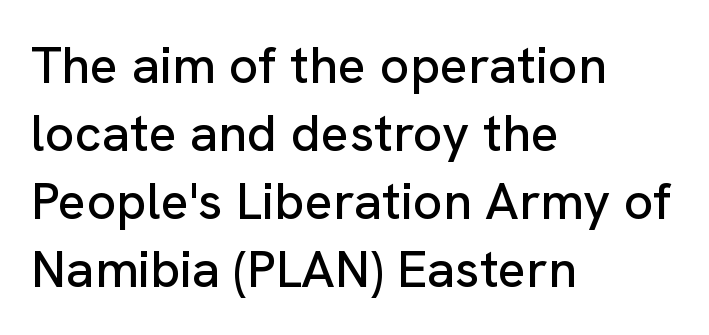
{"serif": "no", "italic": "no", "width": "normal", "stroke_contrast": "low", "x_height": "medium", "monospaced": "no", "underline": "no", "align": "left", "line_spacing": "normal", "line_spacing_ratio": 1.31, "letter_spacing": "normal", "letter_spacing_em": 0.0, "glyph_px": 52}
